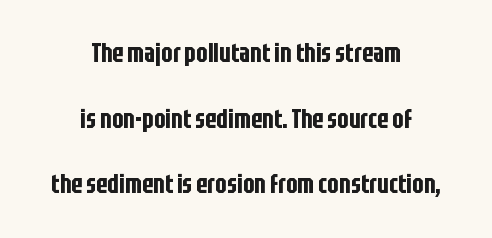
Is there much room between lines? Yes — plenty of vertical air separates them. Each row of text sits above clean, open space. The horizontal fit of the characters is conventional and even. You can tell it's not italic because the verticals are truly vertical.
